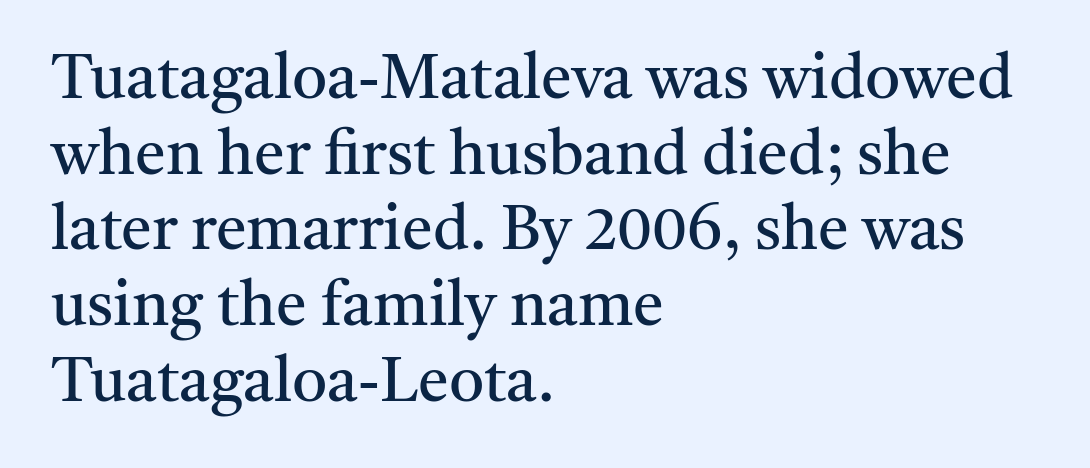
Q: Is the text bold? A: No.
Q: Is the text italic (slanted)? A: No, it is upright.
Q: Is the typeface a serif or a sans-serif typeface? A: Serif.
Q: Is the text underlined? A: No.
Q: How is the paragraph aligned? A: Left-aligned.
Q: Is the spacing between letters normal or unusually wide? A: Normal.
Q: Width (condensed, normal, or wide)? A: Normal.
Q: Stroke contrast? A: Medium.
Q: x-height? A: Medium.
Q: Monospaced? A: No.
